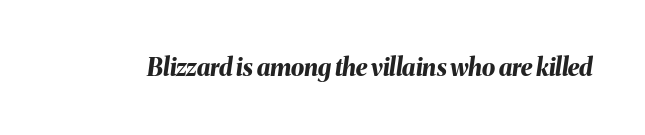
The image shows 24 px bold type, italic (leaning right); set normal letter spacing, not underlined.
